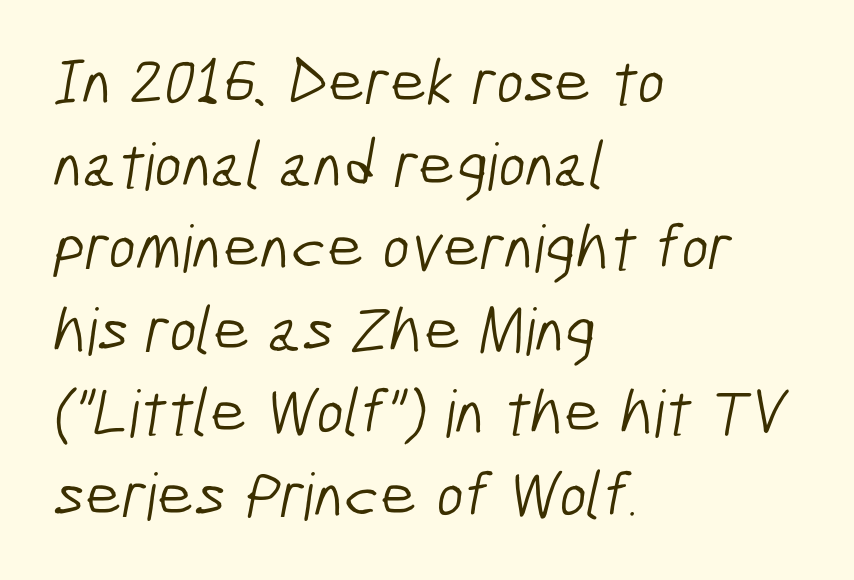
{"serif": "no", "bold": "no", "weight": "light", "width": "condensed", "stroke_contrast": "low", "x_height": "medium", "monospaced": "no", "underline": "no", "align": "left", "line_spacing": "normal", "line_spacing_ratio": 1.27, "letter_spacing": "normal", "letter_spacing_em": 0.0, "glyph_px": 65}
